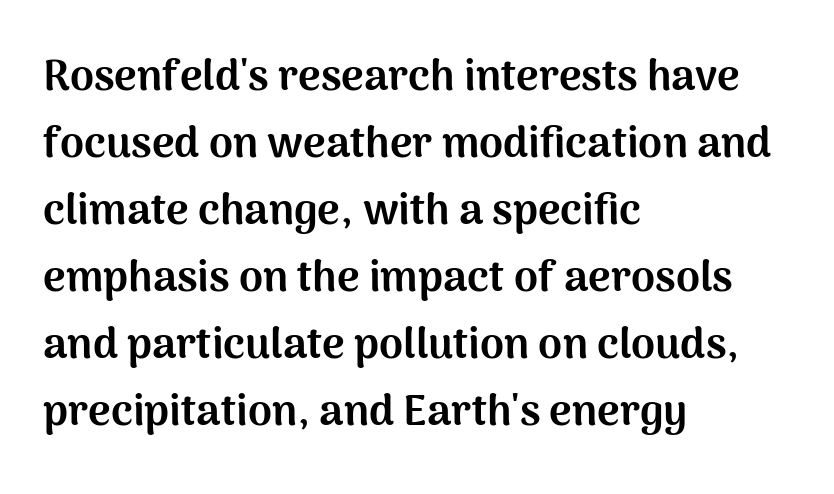
Q: Is the text bold? A: Yes.
Q: Is the text italic (slanted)? A: No, it is upright.
Q: Is the typeface a serif or a sans-serif typeface? A: Sans-serif.
Q: Is the text underlined? A: No.
Q: How is the paragraph aligned? A: Left-aligned.
Q: Is the spacing between letters normal or unusually wide? A: Normal.
Q: Is the spacing between lines tight, normal or loose? A: Normal.
Q: Width (condensed, normal, or wide)? A: Normal.
Q: Stroke contrast? A: Medium.
Q: x-height? A: Medium.
Q: Monospaced? A: No.
